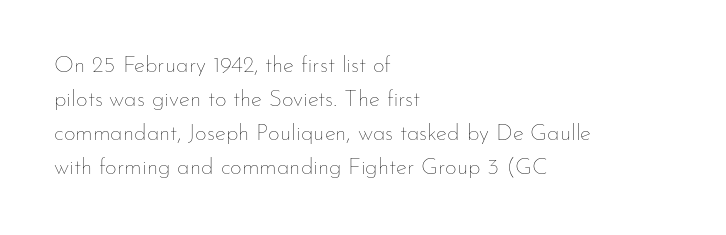
The type sits square on the baseline with zero lean. Stem width sits at or under what a default text font uses. Horizontally, the lines are justified to the leading edge only. This sample keeps an unexceptional amount of space between lines. The space beneath each line is pristine and unruled. There is no visible air inserted between adjacent glyphs.
